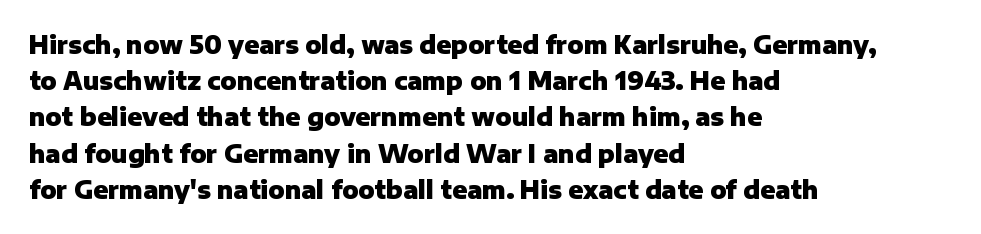
The vertical gap from one line to the next is medium. In terms of posture, this sample is upright. Look at the stroke-to-counter ratio: heavy, a bold. Clear beneath every line of the passage. Casual observation: everything's shoved over to the left. You could call the tracking neutral — neither tight nor loose.
